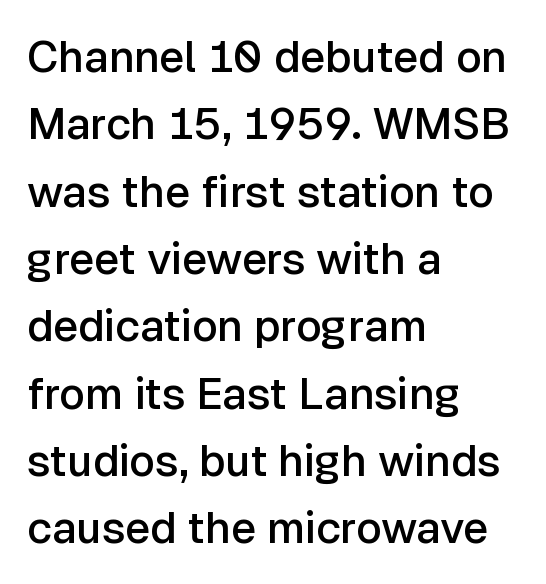
Q: Is the text bold? A: Semi-bold.
Q: Is the text italic (slanted)? A: No, it is upright.
Q: Is the typeface a serif or a sans-serif typeface? A: Sans-serif.
Q: Is the text underlined? A: No.
Q: How is the paragraph aligned? A: Left-aligned.
Q: Is the spacing between letters normal or unusually wide? A: Normal.
Q: Is the spacing between lines tight, normal or loose? A: Normal.
Q: Width (condensed, normal, or wide)? A: Normal.
Q: Stroke contrast? A: Low.
Q: x-height? A: Medium.
Q: Monospaced? A: No.
